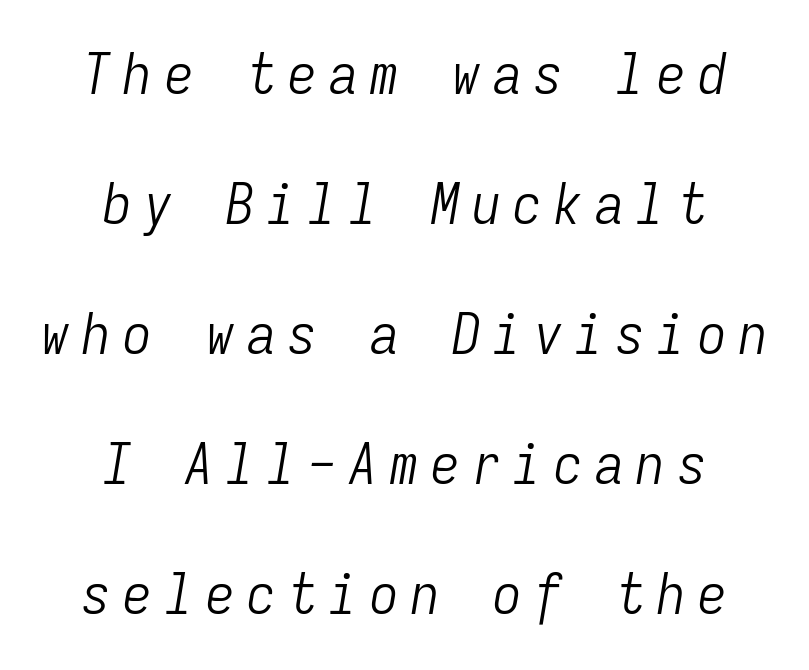
Is this a fixed-width face? Yes — each glyph sits in an identical cell. Widely set lines give the paragraph a tall, airy silhouette. Compared with ordinary roman type, these characters are visibly tilted. Leftover space on each line is divided equally before and after the words.
